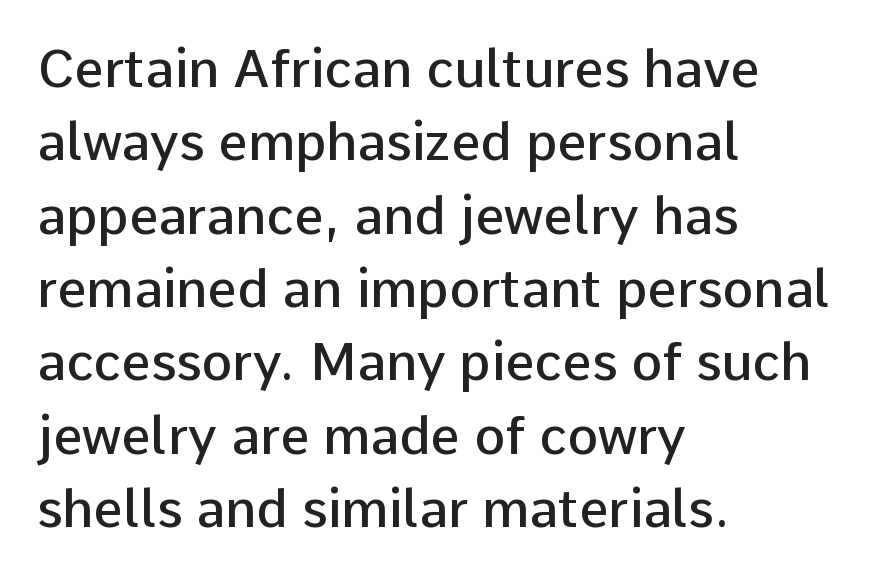
The image shows 52 px semibold sans-serif type, upright; set left-aligned, normal line spacing (1.41x), normal letter spacing, not underlined; low stroke contrast and a medium x-height.
